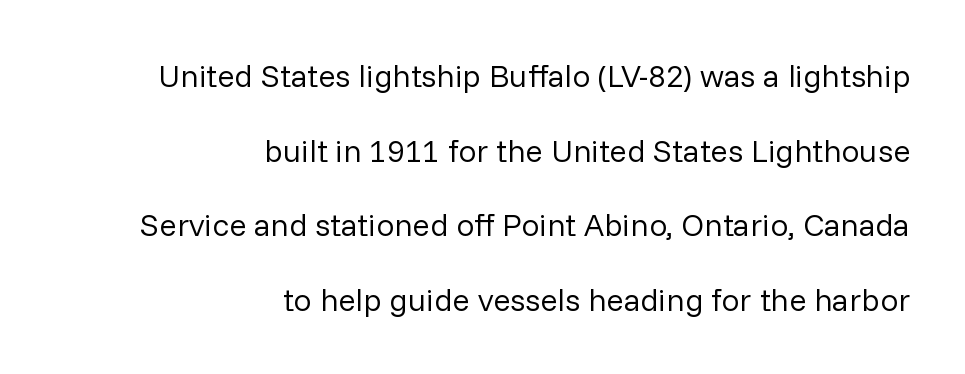
The image shows 32 px regular-weight sans-serif type, upright; set right-aligned, loose line spacing (2.33x), normal letter spacing, not underlined; low stroke contrast and a medium x-height.
